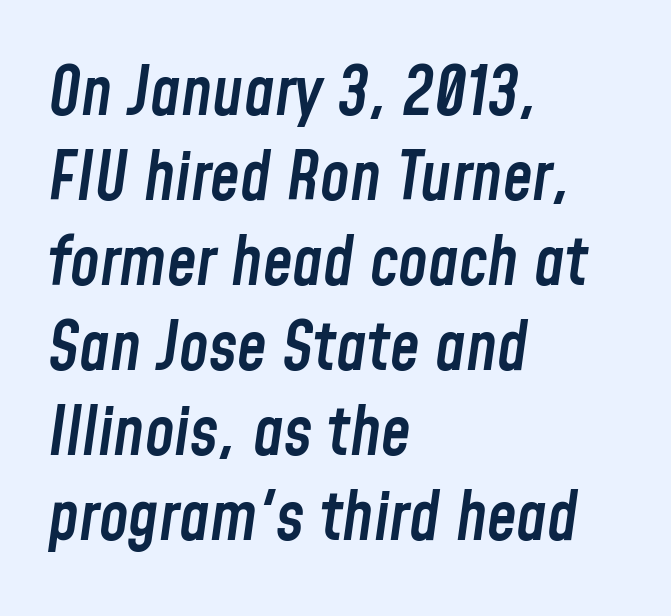
{"italic": "yes", "lean": "right", "slant_degrees": 8, "bold": "semi", "weight": "semibold", "width": "condensed", "stroke_contrast": "low", "x_height": "medium", "monospaced": "no", "underline": "no", "align": "left", "line_spacing": "normal", "line_spacing_ratio": 1.27, "letter_spacing": "normal", "letter_spacing_em": 0.0, "glyph_px": 67}
